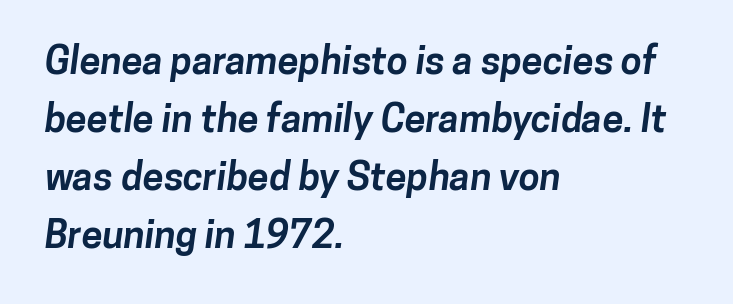
The type family on display is of the sans-serif kind. The line-height multiplier appears to be the usual default. Heavy-handed strokes throughout: this text is bold. Spacing between characters is what you'd get straight out of the box. Varying glyph widths throughout — classic text-font behaviour.
